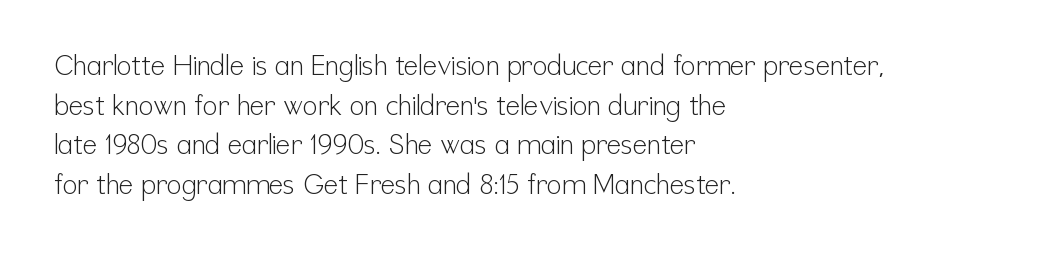
The image shows 27 px text type, upright; set left-aligned, normal line spacing (1.47x), normal letter spacing, not underlined.
